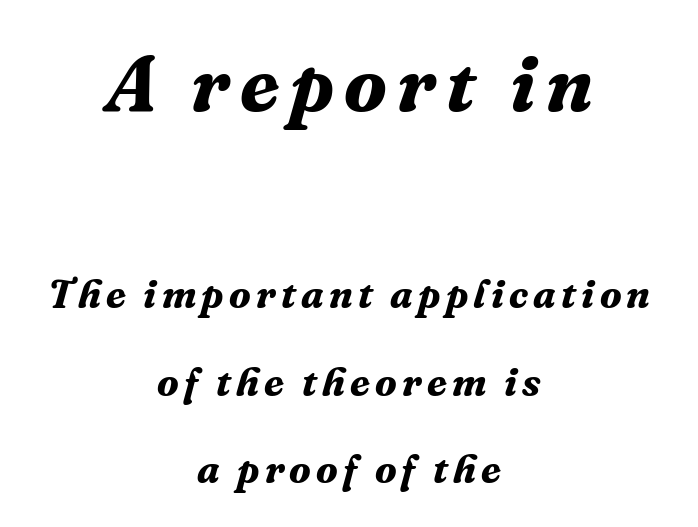
{"serif": "yes", "italic": "yes", "lean": "right", "slant_degrees": 16, "bold": "yes", "weight": "bold", "width": "normal", "stroke_contrast": "medium", "x_height": "medium", "monospaced": "no", "underline": "no", "align": "center", "line_spacing": "loose", "line_spacing_ratio": 2.18, "larger_block": "first", "size_ratio": 1.98, "glyph_px": 79}
